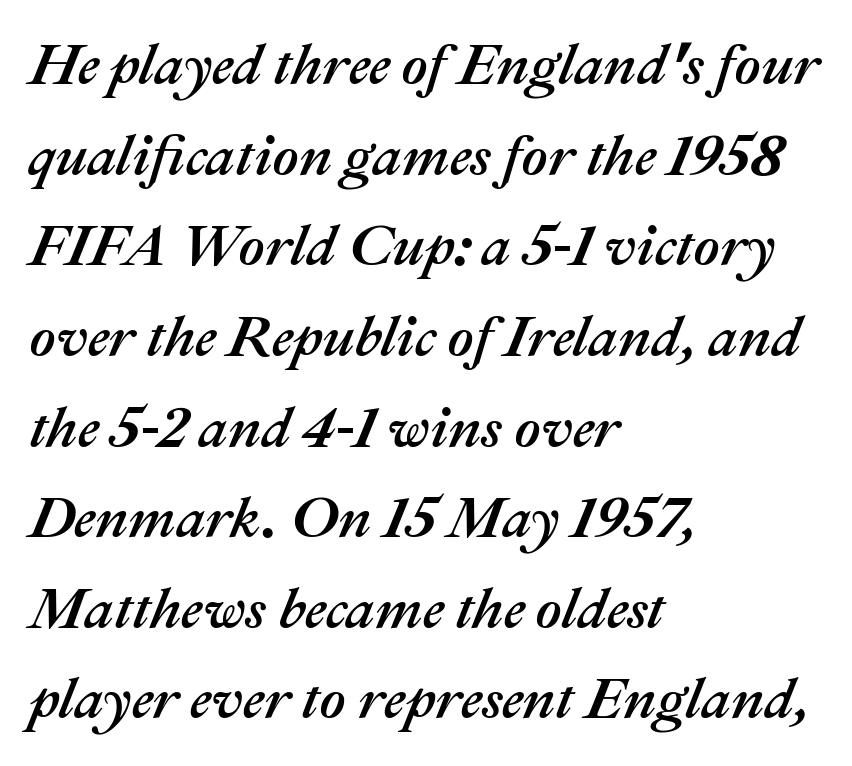
{"italic": "yes", "lean": "right", "slant_degrees": 22, "width": "normal", "stroke_contrast": "medium", "x_height": "medium", "monospaced": "no", "underline": "no", "align": "left", "line_spacing": "normal", "line_spacing_ratio": 1.59, "letter_spacing": "normal", "letter_spacing_em": 0.0, "glyph_px": 57}
